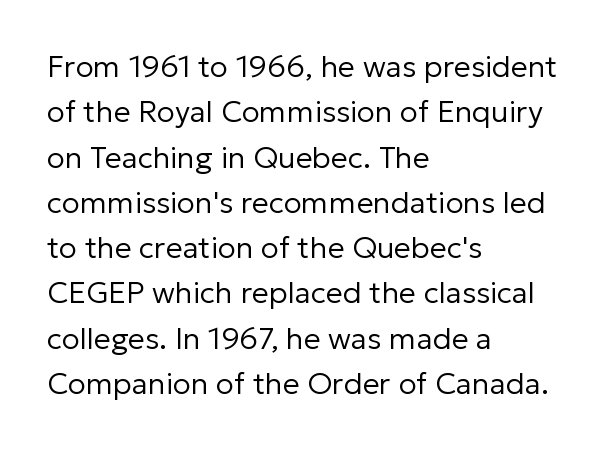
{"serif": "no", "italic": "no", "bold": "no", "weight": "regular", "width": "normal", "stroke_contrast": "low", "x_height": "medium", "monospaced": "no", "underline": "no", "align": "left", "line_spacing": "normal", "line_spacing_ratio": 1.51, "letter_spacing": "normal", "letter_spacing_em": 0.0, "glyph_px": 30}
